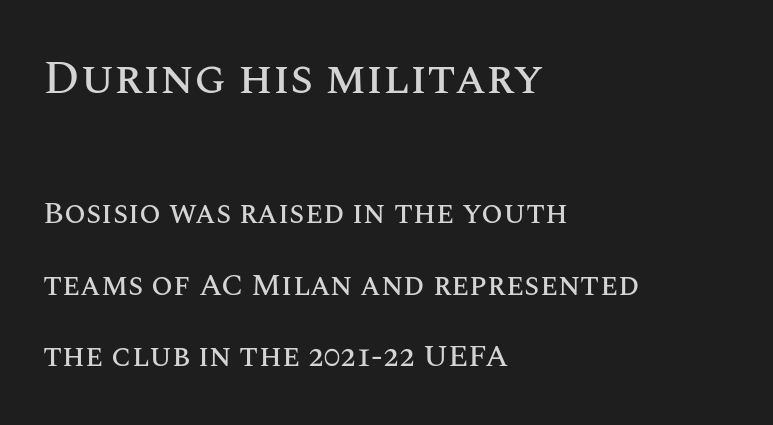
The image shows 47 px text type, upright; set left-aligned, loose line spacing (2.32x), normal letter spacing, not underlined; the first (top) block is 1.52x larger; medium stroke contrast and a large x-height.
